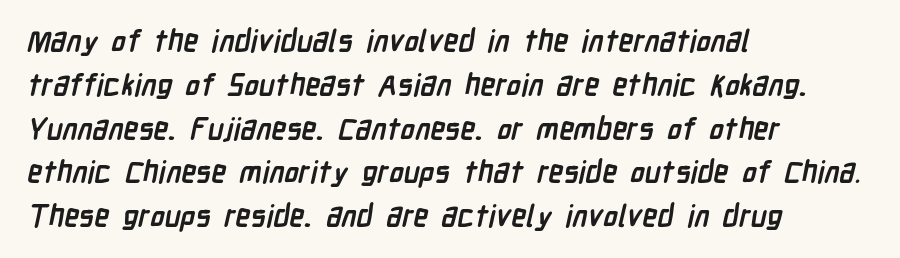
{"serif": "no", "bold": "yes", "weight": "semibold", "width": "condensed", "stroke_contrast": "low", "x_height": "medium", "monospaced": "no", "underline": "no", "align": "left", "line_spacing": "normal", "line_spacing_ratio": 1.46, "letter_spacing": "normal", "letter_spacing_em": 0.0, "glyph_px": 30}
